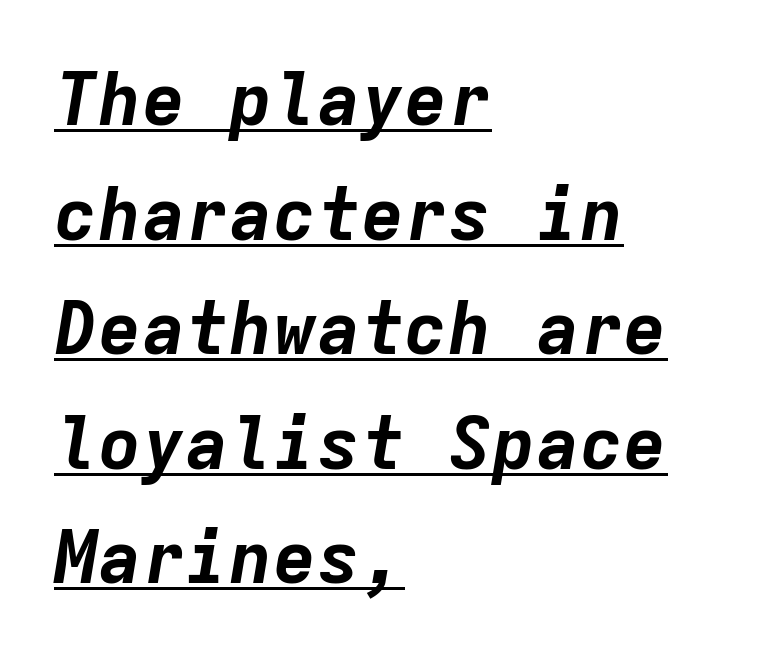
{"italic": "yes", "lean": "right", "slant_degrees": 9, "bold": "yes", "weight": "bold", "width": "normal", "stroke_contrast": "low", "x_height": "medium", "monospaced": "yes", "underline": "yes", "align": "left", "line_spacing": "normal", "line_spacing_ratio": 1.57, "letter_spacing": "normal", "letter_spacing_em": 0.0, "glyph_px": 73}
